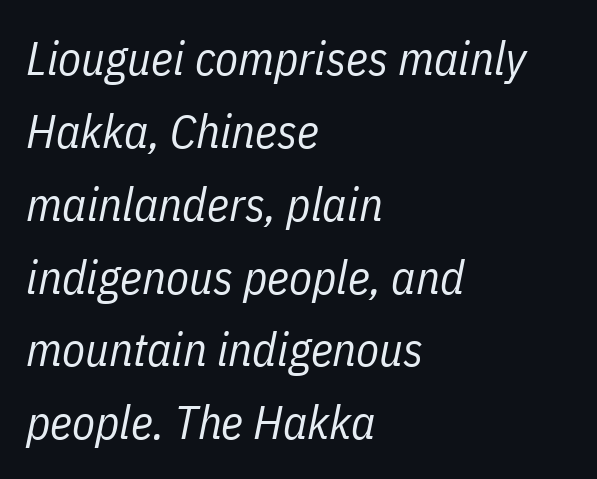
{"italic": "yes", "lean": "right", "slant_degrees": 11, "bold": "no", "weight": "regular", "width": "condensed", "stroke_contrast": "low", "x_height": "medium", "monospaced": "no", "underline": "no", "align": "left", "line_spacing": "normal", "line_spacing_ratio": 1.55, "letter_spacing": "normal", "letter_spacing_em": 0.0, "glyph_px": 47}
